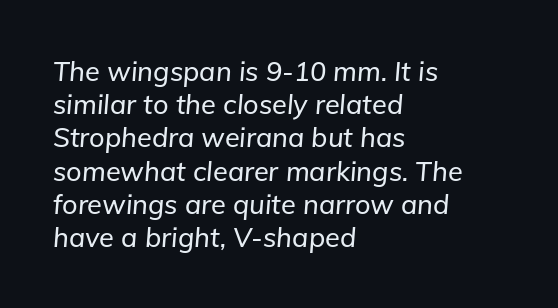
Descender tails drop into unmarked territory. The line texture is even and compact thanks to regular tracking. Would a proofreader flag this as italicized? Yes. The paragraph shown leans on its left margin.
